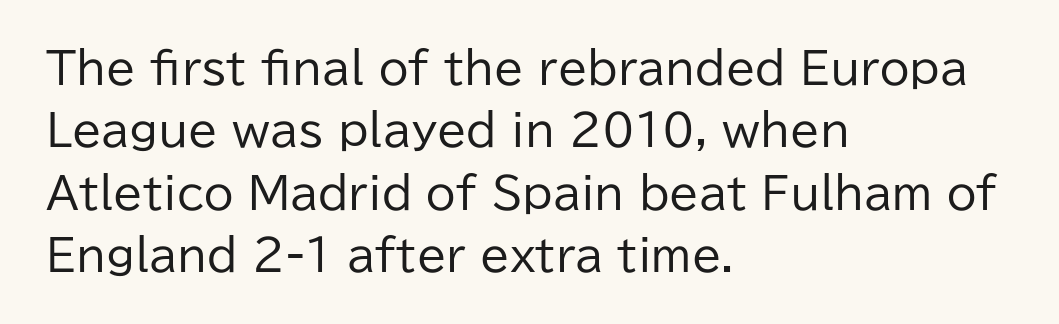
There is no visible air inserted between adjacent glyphs. When letters stand straight like this, we call the style roman or upright. Weight: regular or lighter. Students, observe: this is what conventionally led text looks like.
